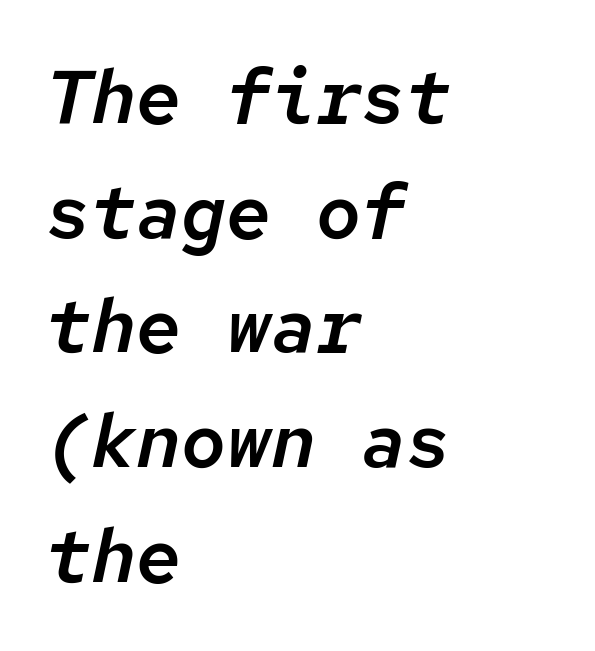
{"italic": "yes", "lean": "right", "slant_degrees": 12, "width": "normal", "stroke_contrast": "low", "x_height": "medium", "monospaced": "yes", "underline": "no", "align": "left", "line_spacing": "normal", "line_spacing_ratio": 1.53, "letter_spacing": "normal", "letter_spacing_em": 0.0, "glyph_px": 75}
